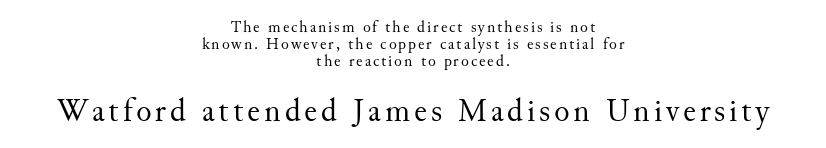
Q: Is the text bold? A: No.
Q: Is the text italic (slanted)? A: No, it is upright.
Q: Is the typeface a serif or a sans-serif typeface? A: Serif.
Q: Is the text underlined? A: No.
Q: How is the paragraph aligned? A: Centered.
Q: Is the spacing between lines tight, normal or loose? A: Tight.
Q: Which block of text is set in a larger size, the first (top) or the second (bottom)? A: The second (bottom) one.
Q: Width (condensed, normal, or wide)? A: Normal.
Q: Stroke contrast? A: Medium.
Q: x-height? A: Small.
Q: Monospaced? A: No.
